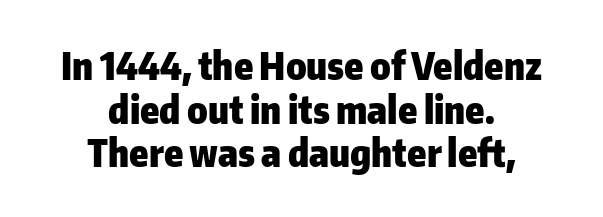
In terms of leading, this rendering errs on the cramped side. This is heavy type, rendered in bold. The lettering holds an erect, upright posture throughout. To sum up the face: it is a sans, with no serifs. Alignment: centered.
